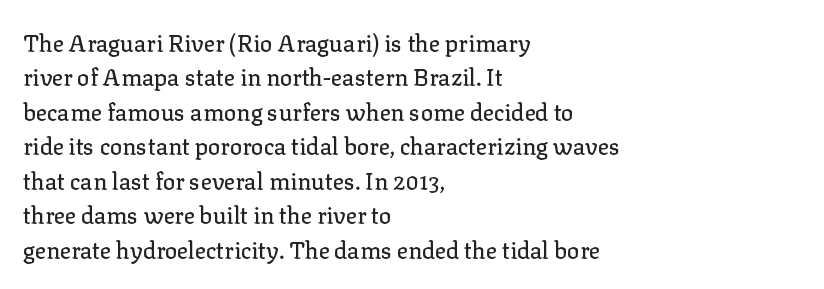
Q: Is the text italic (slanted)? A: No, it is upright.
Q: Is the text underlined? A: No.
Q: How is the paragraph aligned? A: Left-aligned.
Q: Is the spacing between letters normal or unusually wide? A: Normal.
Q: Is the spacing between lines tight, normal or loose? A: Normal.
